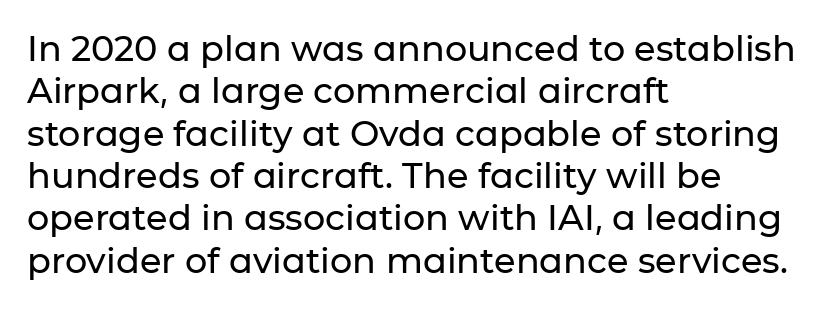
Q: Is the text italic (slanted)? A: No, it is upright.
Q: Is the typeface a serif or a sans-serif typeface? A: Sans-serif.
Q: Is the text underlined? A: No.
Q: How is the paragraph aligned? A: Left-aligned.
Q: Is the spacing between letters normal or unusually wide? A: Normal.
Q: Width (condensed, normal, or wide)? A: Normal.
Q: Stroke contrast? A: Low.
Q: x-height? A: Medium.
Q: Monospaced? A: No.
